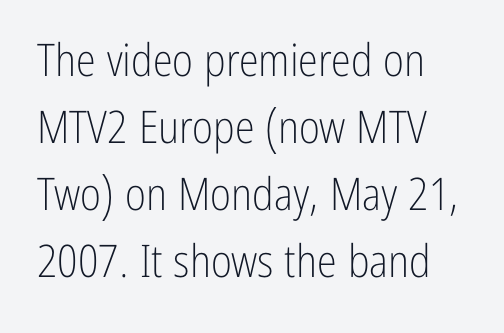
Q: Is the text bold? A: No.
Q: Is the text italic (slanted)? A: No, it is upright.
Q: Is the typeface a serif or a sans-serif typeface? A: Sans-serif.
Q: Is the text underlined? A: No.
Q: Is the spacing between letters normal or unusually wide? A: Normal.
Q: Is the spacing between lines tight, normal or loose? A: Normal.
Q: Width (condensed, normal, or wide)? A: Condensed.
Q: Stroke contrast? A: Low.
Q: x-height? A: Medium.
Q: Monospaced? A: No.
